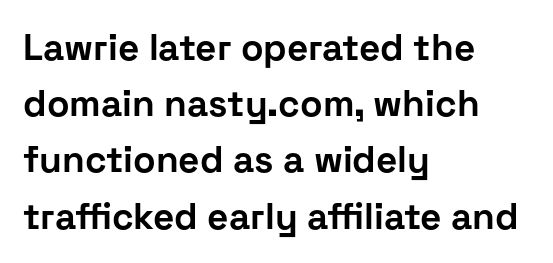
{"serif": "no", "italic": "no", "bold": "yes", "weight": "bold", "width": "normal", "stroke_contrast": "low", "x_height": "medium", "monospaced": "no", "underline": "no", "align": "left", "line_spacing": "normal", "line_spacing_ratio": 1.52, "letter_spacing": "normal", "letter_spacing_em": 0.0, "glyph_px": 37}
